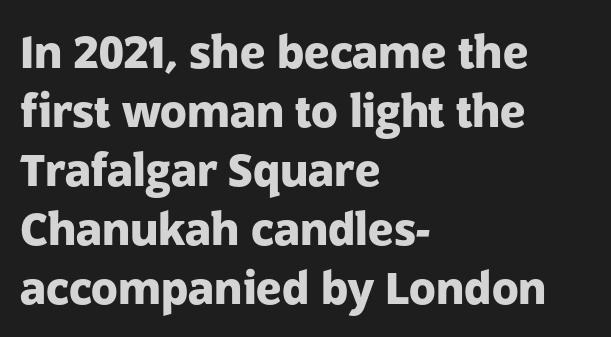
Q: Is the text bold? A: Yes.
Q: Is the text italic (slanted)? A: No, it is upright.
Q: Is the typeface a serif or a sans-serif typeface? A: Sans-serif.
Q: Is the text underlined? A: No.
Q: How is the paragraph aligned? A: Left-aligned.
Q: Is the spacing between letters normal or unusually wide? A: Normal.
Q: Is the spacing between lines tight, normal or loose? A: Normal.
Q: Width (condensed, normal, or wide)? A: Normal.
Q: Stroke contrast? A: Low.
Q: x-height? A: Medium.
Q: Monospaced? A: No.
